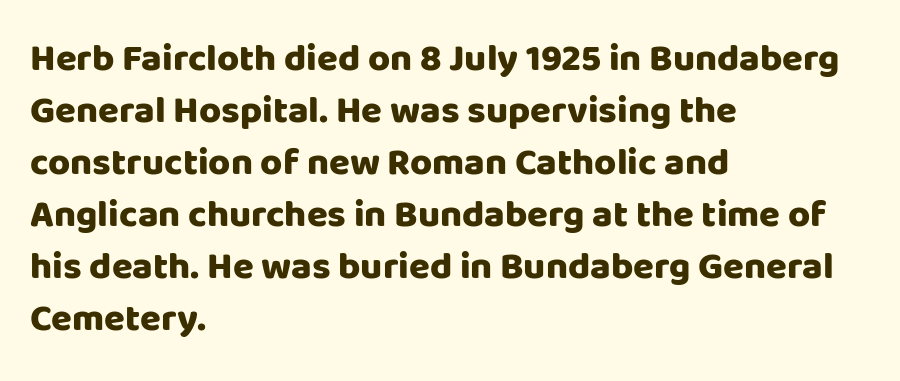
The image shows 38 px heavy sans-serif type, upright; set left-aligned, normal line spacing (1.37x), normal letter spacing, not underlined; low stroke contrast and a large x-height.
